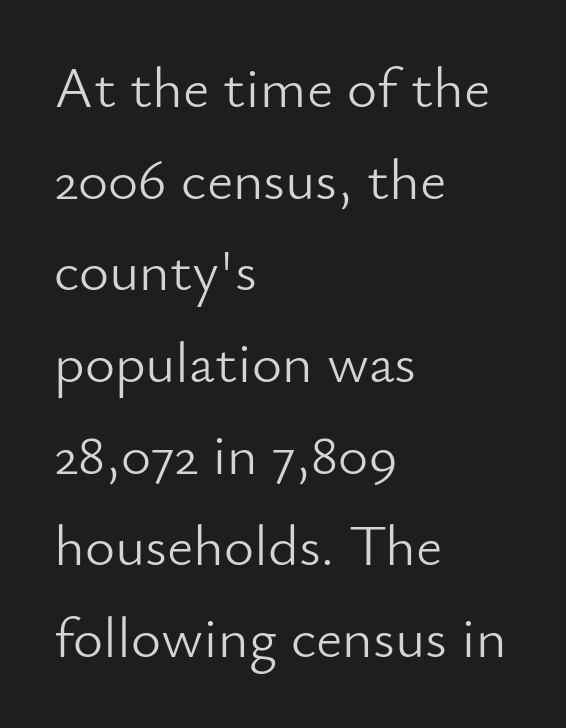
The image shows 58 px light sans-serif type, upright; set left-aligned, normal line spacing (1.58x), normal letter spacing, not underlined; low stroke contrast and a small x-height.
